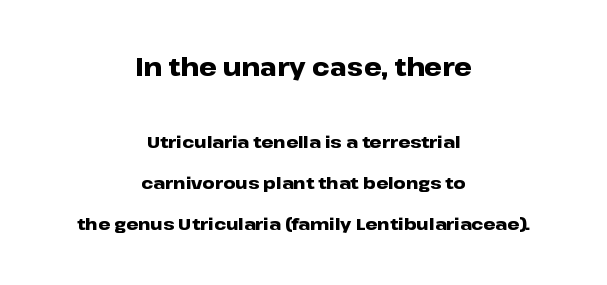
Typesetter's note — upper block bumped up in size, lower block left smaller. Check under the words: just untouched page. How would I describe the line gaps? Wide and relaxed. Standard letterfit; no display-style spreading of the glyphs. Vertical strokes here are truly vertical. The lines in this sample share a center point and differ in where they start and stop.
